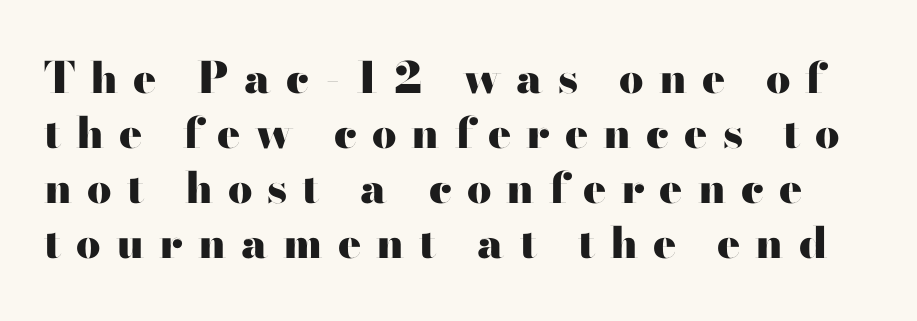
The lettering stays uniformly vertical, giving the passage a roman look. The letters are spread apart with noticeably loose tracking. Strong, thick strokes mark this as bold type. You could not count columns in this text — the font is proportionally spaced. Interline gaps are of average width in this sample. Lines of text with bare space underneath.
